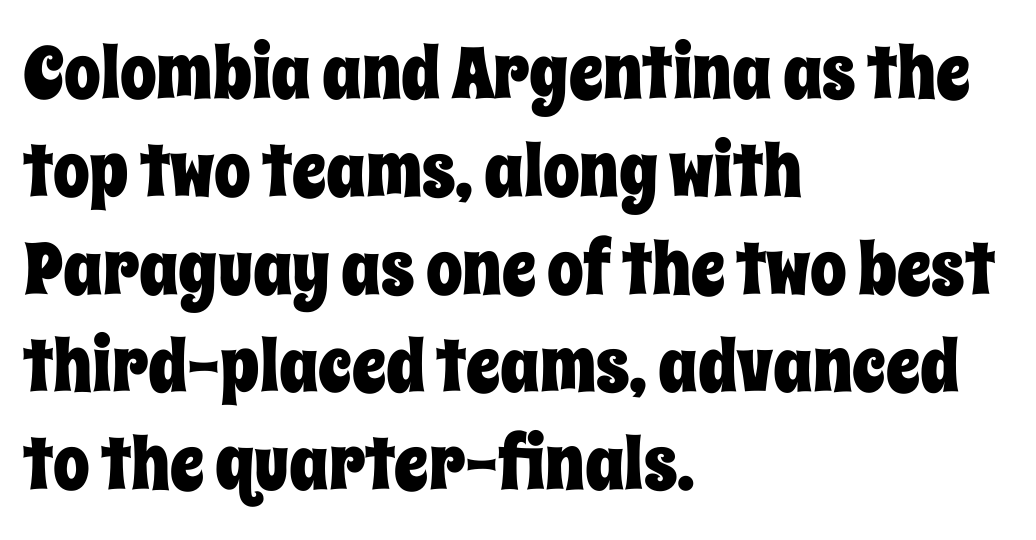
The image shows 73 px condensed type, upright; set left-aligned, normal line spacing (1.34x), normal letter spacing, not underlined; low stroke contrast and a large x-height.
